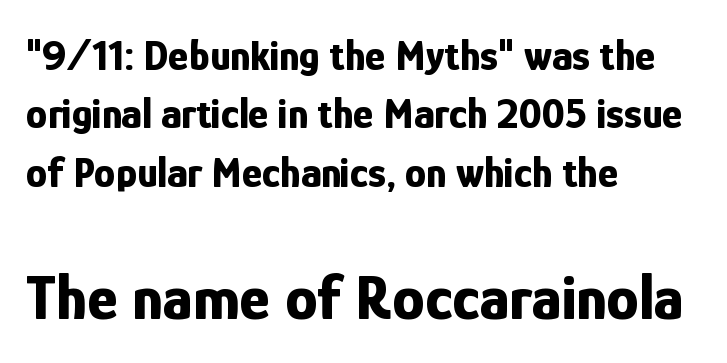
{"serif": "no", "italic": "no", "bold": "yes", "weight": "bold", "width": "condensed", "stroke_contrast": "low", "x_height": "medium", "monospaced": "no", "underline": "no", "align": "left", "line_spacing": "normal", "line_spacing_ratio": 1.36, "letter_spacing": "normal", "letter_spacing_em": 0.0, "larger_block": "second", "size_ratio": 1.51, "glyph_px": 65}
